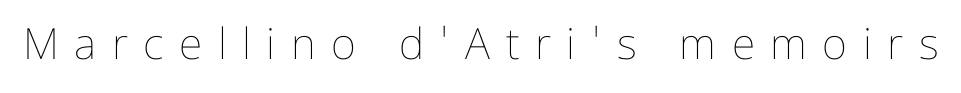
Has an underline been added? It has not. The letters are spread apart with noticeably loose tracking. Here the designer chose a conventional face with non-uniform glyph widths. The font's upright variant was chosen for this text. Stems here are at most as thick as an everyday book face.
